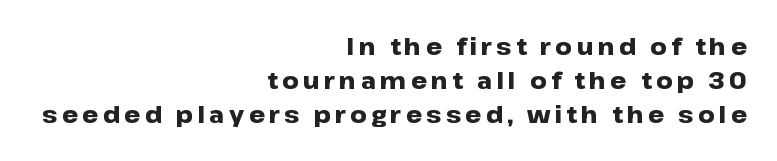
Q: Is the text bold? A: Yes.
Q: Is the text italic (slanted)? A: No, it is upright.
Q: Is the text underlined? A: No.
Q: How is the paragraph aligned? A: Right-aligned.
Q: Is the spacing between lines tight, normal or loose? A: Normal.
